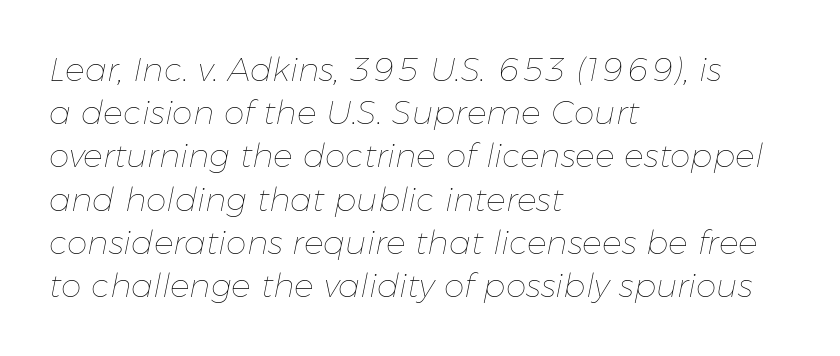
Words float on clear page, feet unadorned. Letter spacing: default. Emphasis-style slanted type is in use. The passage shown is not bold in any degree. Notice how the passage keeps a crisp vertical edge on the left only. Leading: standard.
